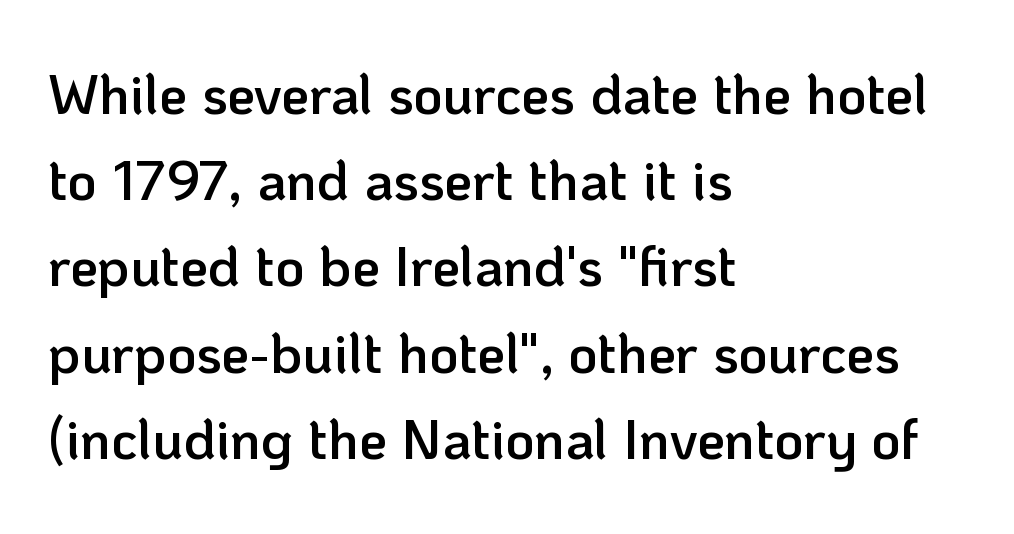
{"serif": "no", "italic": "no", "bold": "semi", "weight": "semibold", "width": "normal", "stroke_contrast": "low", "x_height": "medium", "monospaced": "no", "underline": "no", "align": "left", "line_spacing": "normal", "line_spacing_ratio": 1.54, "letter_spacing": "normal", "letter_spacing_em": 0.0, "glyph_px": 56}
